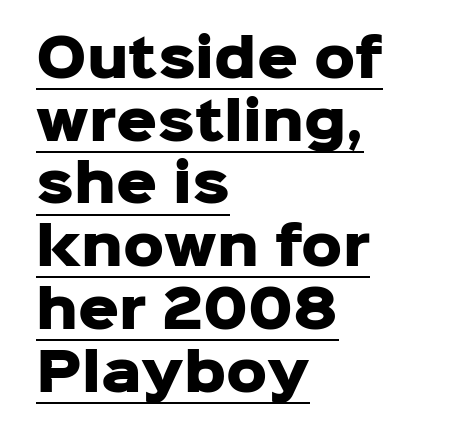
{"serif": "no", "italic": "no", "bold": "yes", "weight": "heavy", "width": "normal", "stroke_contrast": "low", "x_height": "medium", "monospaced": "no", "underline": "yes", "align": "left", "line_spacing_ratio": 1.23, "letter_spacing": "normal", "letter_spacing_em": 0.0, "glyph_px": 51}
